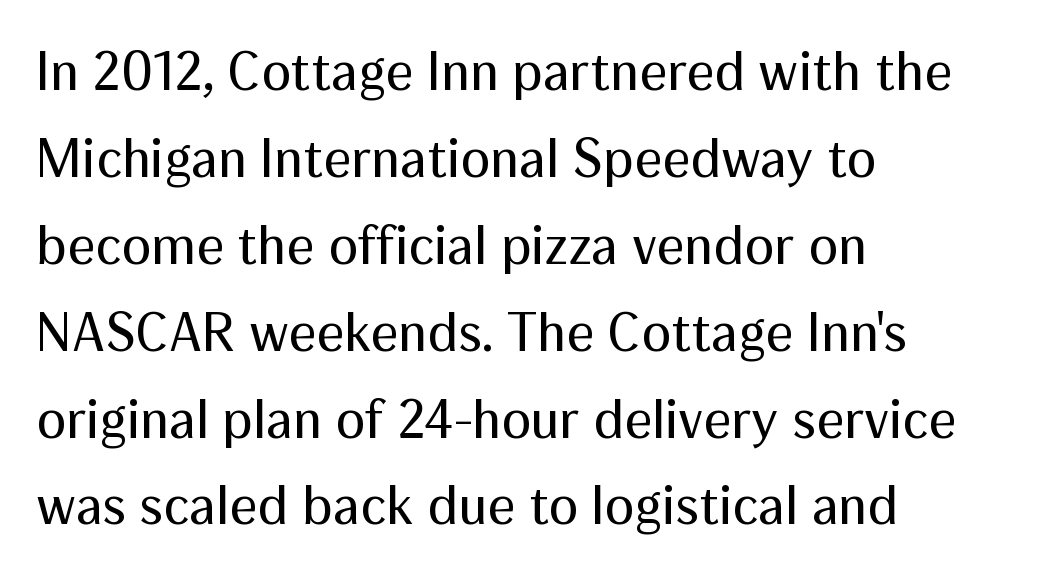
Q: Is the text bold? A: No.
Q: Is the text italic (slanted)? A: No, it is upright.
Q: Is the typeface a serif or a sans-serif typeface? A: Sans-serif.
Q: Is the text underlined? A: No.
Q: How is the paragraph aligned? A: Left-aligned.
Q: Is the spacing between letters normal or unusually wide? A: Normal.
Q: Is the spacing between lines tight, normal or loose? A: Normal.
Q: Width (condensed, normal, or wide)? A: Normal.
Q: Stroke contrast? A: Medium.
Q: x-height? A: Medium.
Q: Monospaced? A: No.
